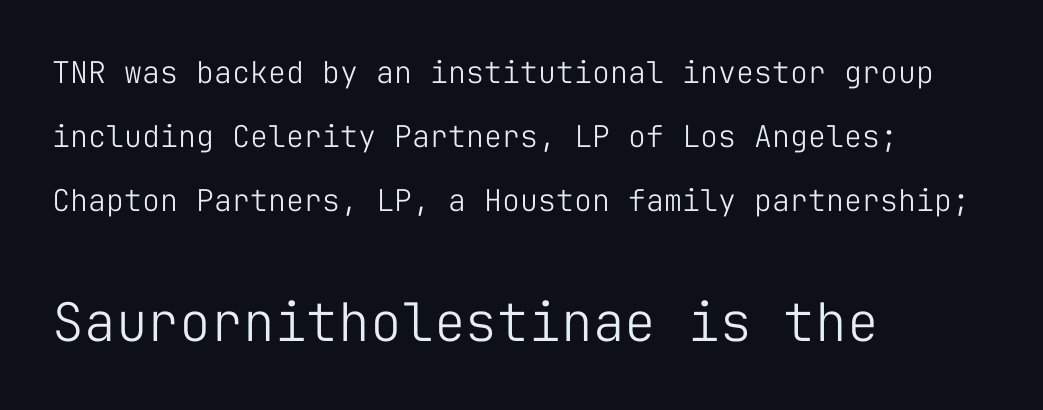
{"serif": "no", "italic": "no", "bold": "no", "weight": "light", "width": "normal", "stroke_contrast": "low", "x_height": "medium", "monospaced": "yes", "underline": "no", "align": "left", "line_spacing": "loose", "line_spacing_ratio": 2.13, "letter_spacing": "normal", "letter_spacing_em": 0.0, "larger_block": "second", "size_ratio": 1.77, "glyph_px": 53}
